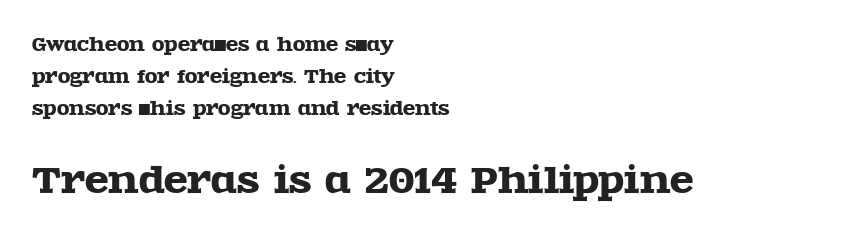
The image shows 35 px wide serif type, upright; set left-aligned, line spacing 1.78x, normal letter spacing, not underlined; the second (bottom) block is 1.94x larger; a large x-height.
